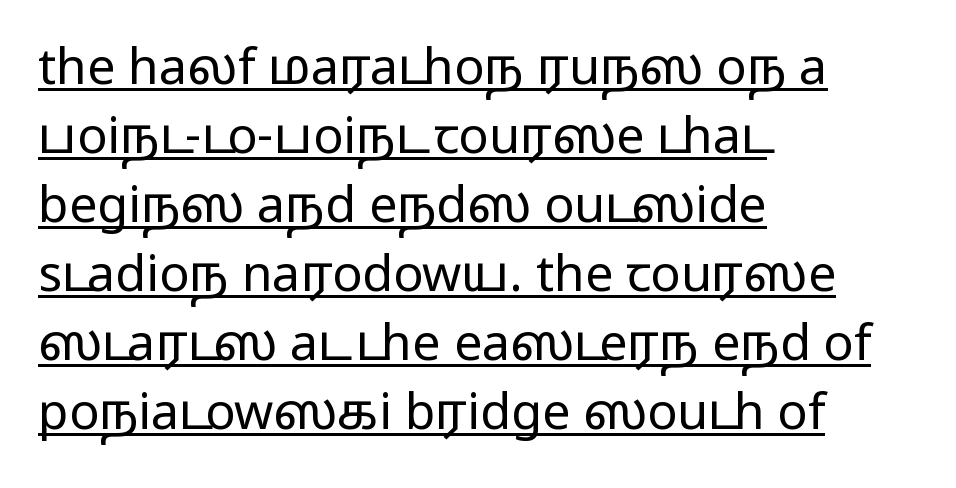
Weight: regular or lighter. The lettering stays uniformly vertical, giving the passage a roman look. A sans-serif font was chosen for this passage. Spacing verdict: proportional, widths tailored to each character. The rendering uses the underline text-decoration.
